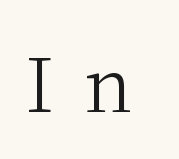
Is this a sans? No — the strokes have serifs. This sample uses an upright cut, with every glyph sitting square on the baseline. The typesetting does not lean heavy: it is not bold. The string is rendered with underlining switched off.
